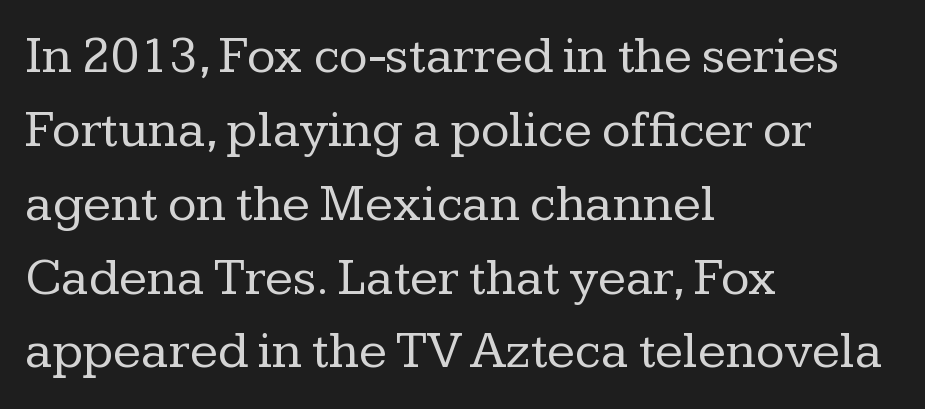
Q: Is the text bold? A: No.
Q: Is the text italic (slanted)? A: No, it is upright.
Q: Is the typeface a serif or a sans-serif typeface? A: Serif.
Q: Is the text underlined? A: No.
Q: How is the paragraph aligned? A: Left-aligned.
Q: Is the spacing between letters normal or unusually wide? A: Normal.
Q: Is the spacing between lines tight, normal or loose? A: Normal.
Q: Width (condensed, normal, or wide)? A: Normal.
Q: Stroke contrast? A: Low.
Q: x-height? A: Medium.
Q: Monospaced? A: No.
